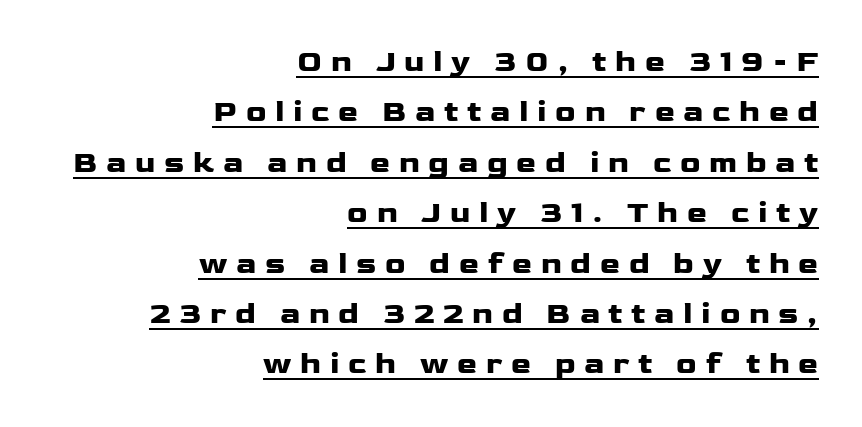
Each new line begins a customary step beneath the previous one. Typographically, this falls in the sans-serif category. Looks like regular typesetting: each glyph gets only the width it needs. Beneath each row of characters lies a ruled line. These lines carry a lot of weight — the face is fully bold. Right-aligned paragraph, ragged on the left.
